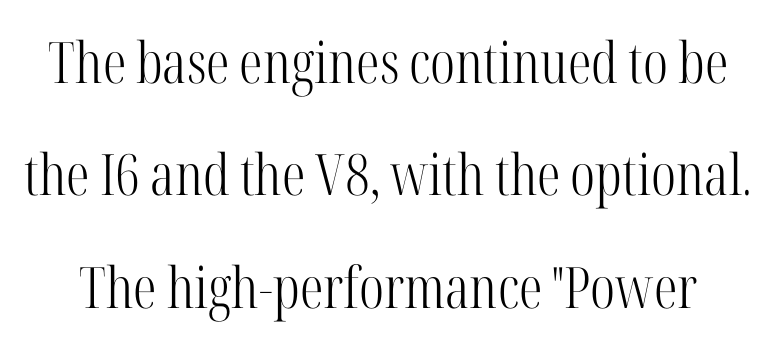
You could not count columns in this text — the font is proportionally spaced. You could fit nearly another row in the gap between these rows. A typesetter would label this face a serif. Students, note that the glyphs here touch the page at normal intervals. Counters stay open thanks to moderate or lighter strokes.
